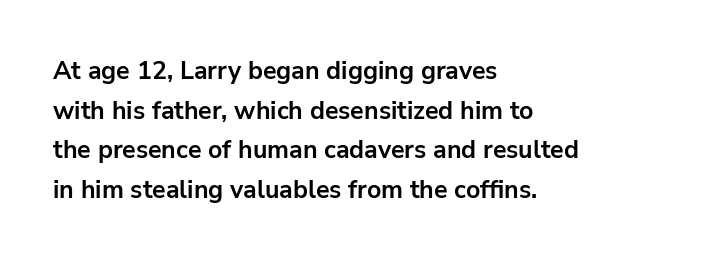
{"italic": "no", "bold": "yes", "underline": "no", "align": "left", "line_spacing": "normal", "line_spacing_ratio": 1.59, "letter_spacing": "normal", "letter_spacing_em": 0.0, "glyph_px": 25}
